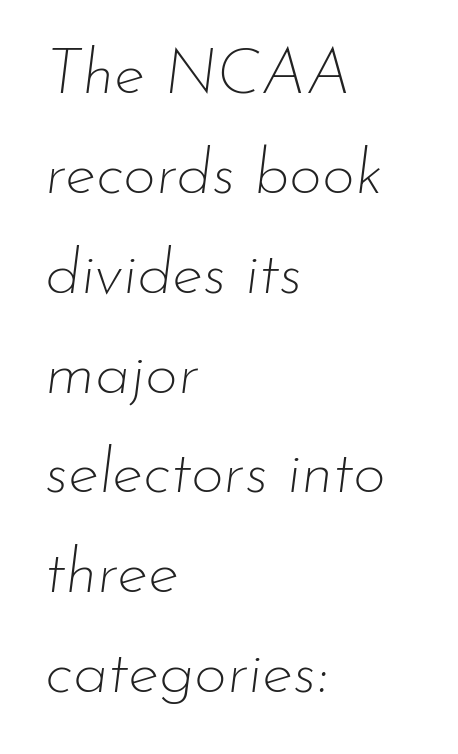
Weight: not bold — regular or lighter. Typeset ragged right — the left edge is the straight one. Does extra space separate the letters? No, they use regular spacing. If you drew a line through each stem, it would be angled. The space beneath each line is pristine and unruled.
